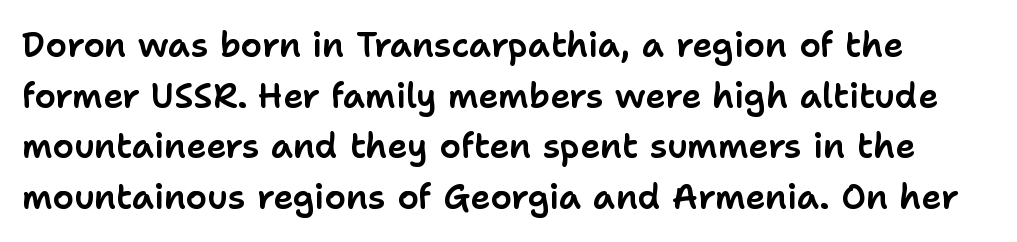
The image shows 34 px sans-serif type, upright; set normal line spacing (1.49x), normal letter spacing, not underlined; low stroke contrast and a medium x-height.
